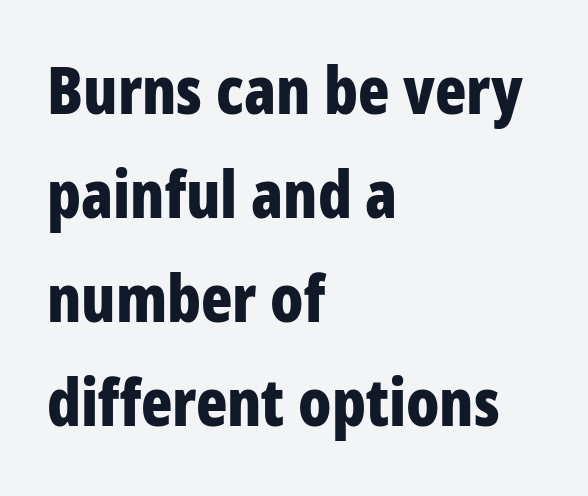
{"serif": "no", "italic": "no", "bold": "yes", "weight": "bold", "width": "condensed", "stroke_contrast": "low", "x_height": "large", "monospaced": "no", "underline": "no", "align": "left", "line_spacing": "normal", "line_spacing_ratio": 1.6, "letter_spacing": "normal", "letter_spacing_em": 0.0, "glyph_px": 65}
